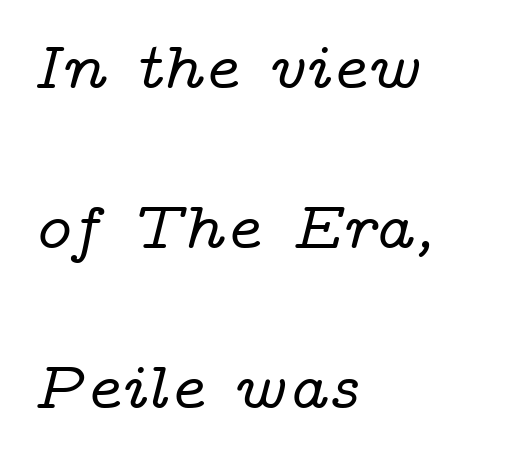
{"serif": "yes", "italic": "yes", "lean": "right", "slant_degrees": 14, "width": "wide", "stroke_contrast": "low", "x_height": "medium", "monospaced": "no", "underline": "no", "align": "left", "line_spacing": "loose", "line_spacing_ratio": 2.39, "letter_spacing": "normal", "letter_spacing_em": 0.0, "glyph_px": 67}
